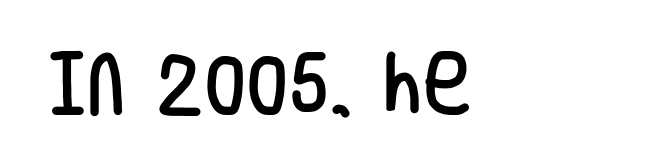
Are there feet on the stems? There aren't — it's a sans. Tall strokes in this sample are plumb rather than angled. The passage shown is typed in a proportional face where columns would drift. Rule under the text: the space is simply empty. What stands out about the letter spacing? Nothing — it is the standard amount. Notice how the passage keeps a crisp vertical edge on the left only.
